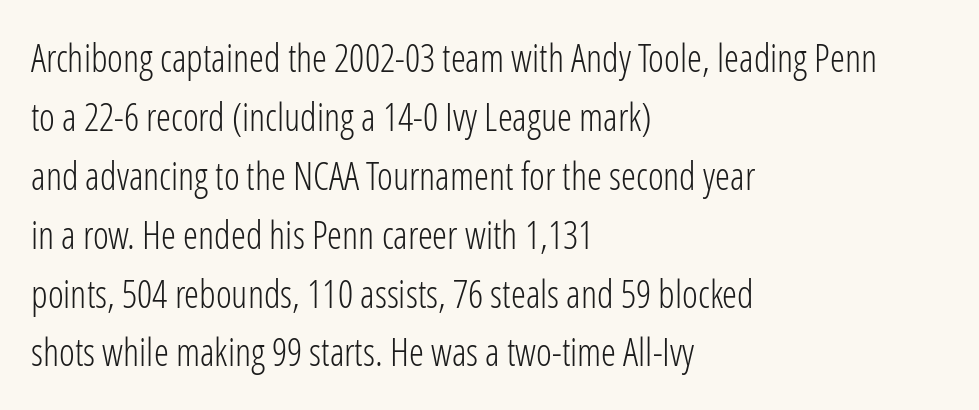
Q: Is the text bold? A: No.
Q: Is the text italic (slanted)? A: No, it is upright.
Q: Is the typeface a serif or a sans-serif typeface? A: Sans-serif.
Q: Is the text underlined? A: No.
Q: How is the paragraph aligned? A: Left-aligned.
Q: Is the spacing between letters normal or unusually wide? A: Normal.
Q: Is the spacing between lines tight, normal or loose? A: Normal.
Q: Width (condensed, normal, or wide)? A: Condensed.
Q: Stroke contrast? A: Low.
Q: x-height? A: Medium.
Q: Monospaced? A: No.
